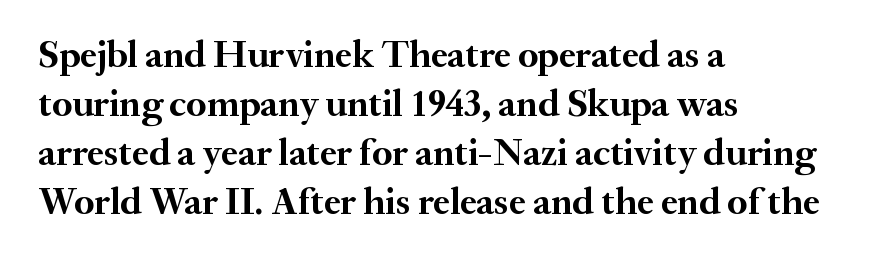
{"serif": "yes", "italic": "no", "bold": "yes", "weight": "semibold", "width": "normal", "stroke_contrast": "medium", "x_height": "small", "monospaced": "no", "underline": "no", "align": "left", "line_spacing": "normal", "line_spacing_ratio": 1.29, "letter_spacing": "normal", "letter_spacing_em": 0.0, "glyph_px": 38}
